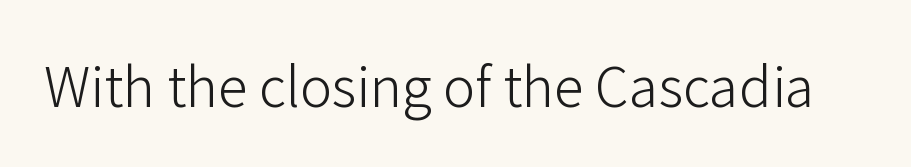
{"serif": "no", "italic": "no", "bold": "no", "weight": "light", "width": "normal", "stroke_contrast": "low", "x_height": "medium", "monospaced": "no", "underline": "no", "letter_spacing": "normal", "letter_spacing_em": 0.0, "glyph_px": 54}
